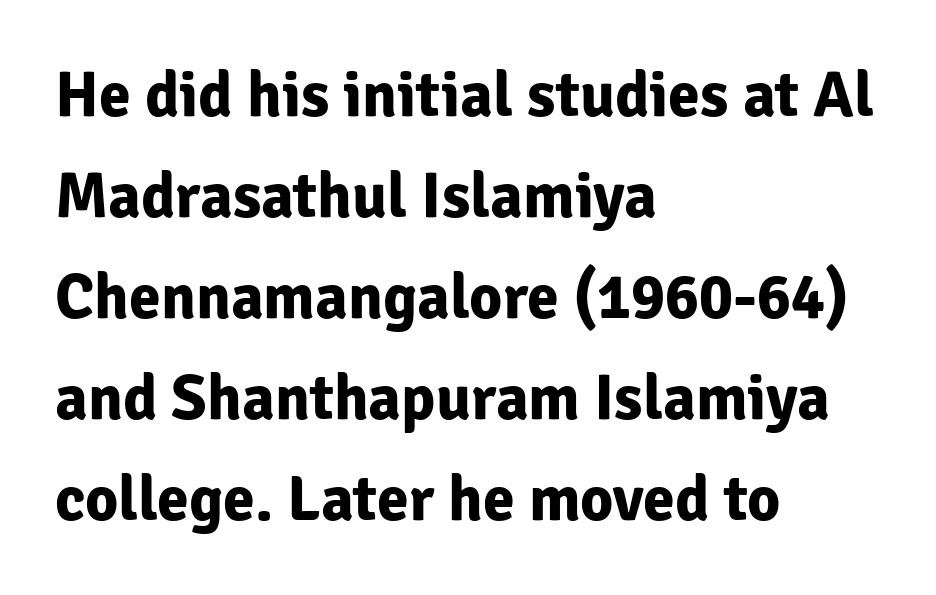
{"serif": "no", "italic": "no", "bold": "yes", "weight": "bold", "width": "normal", "stroke_contrast": "low", "x_height": "medium", "monospaced": "no", "underline": "no", "align": "left", "line_spacing": "normal", "line_spacing_ratio": 1.58, "letter_spacing": "normal", "letter_spacing_em": 0.0, "glyph_px": 64}
